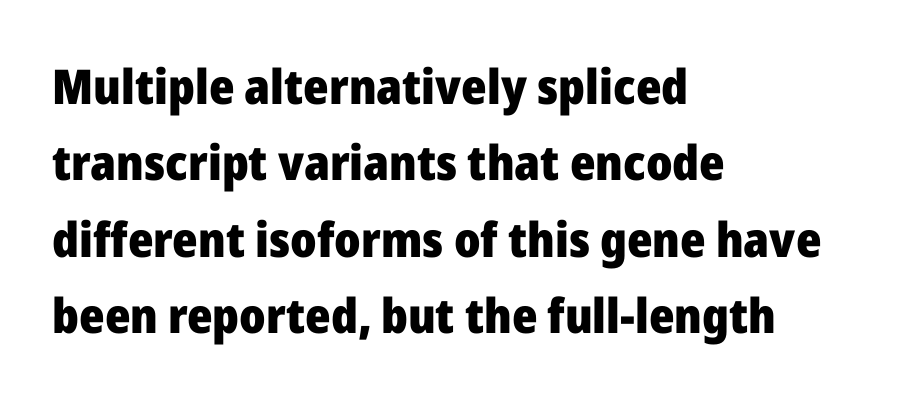
{"serif": "no", "italic": "no", "bold": "yes", "weight": "heavy", "width": "normal", "stroke_contrast": "low", "x_height": "medium", "monospaced": "no", "underline": "no", "align": "left", "line_spacing": "normal", "line_spacing_ratio": 1.59, "letter_spacing": "normal", "letter_spacing_em": 0.0, "glyph_px": 48}
